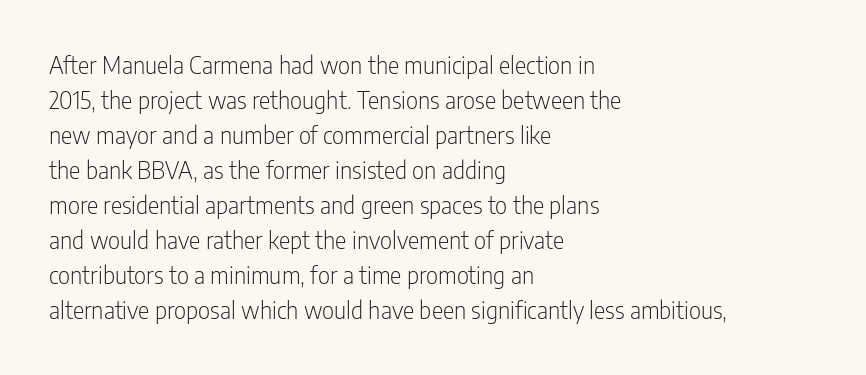
No word sits above an underline. This is the regular roman posture of the typeface. The lines in this sample share a left origin and differ only in where they stop. Successive baselines arrive at the customary interval.
